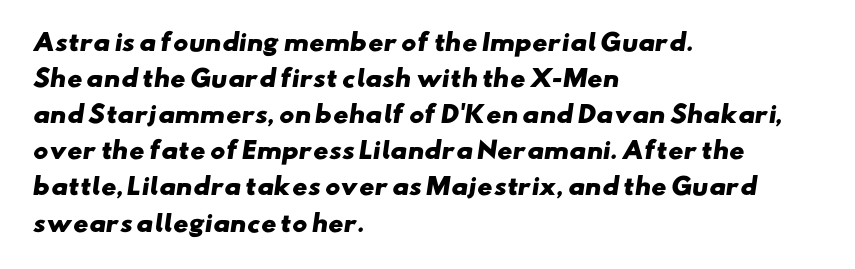
Q: Is the text bold? A: Yes.
Q: Is the text underlined? A: No.
Q: How is the paragraph aligned? A: Left-aligned.
Q: Is the spacing between letters normal or unusually wide? A: Normal.
Q: Is the spacing between lines tight, normal or loose? A: Normal.
